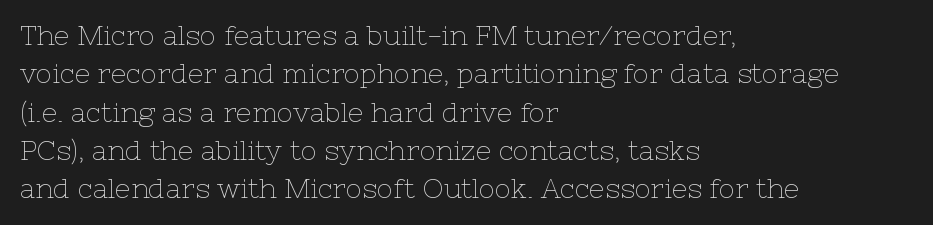
Every row of glyphs begins at an identical x-position on the left. A roman cut, with each character standing at attention. Does the leading feel generous? No, just average. The tracking reads as untouched default to a designer's eye.
